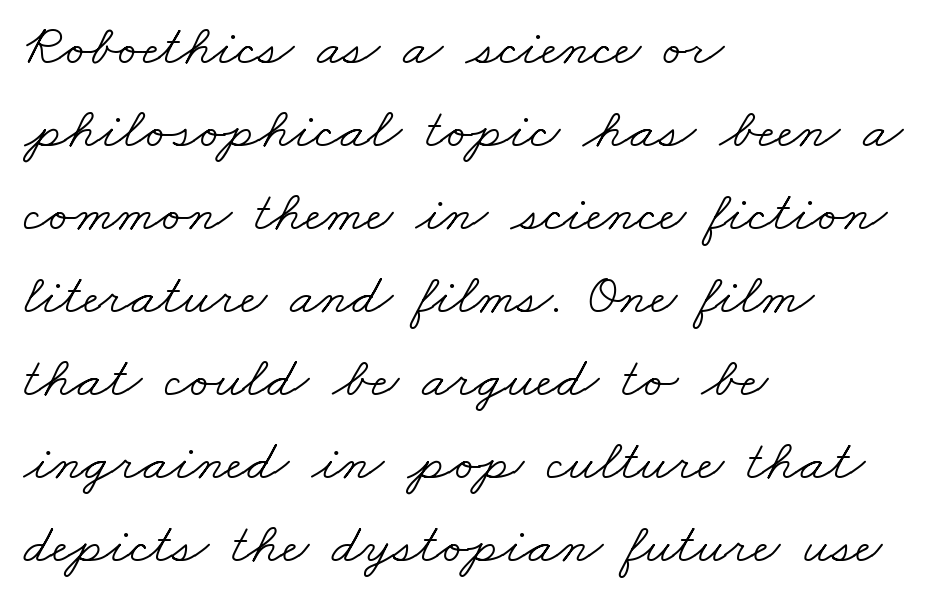
The image shows 58 px light, wide serif type; set left-aligned, normal line spacing (1.43x), normal letter spacing, not underlined; low stroke contrast and a small x-height.
